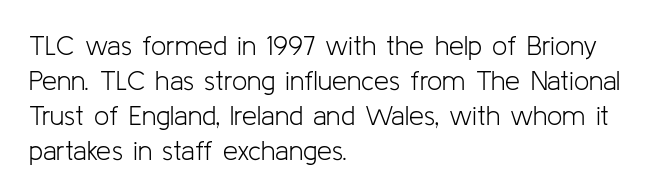
Q: Is the text bold? A: No.
Q: Is the text italic (slanted)? A: No, it is upright.
Q: Is the text underlined? A: No.
Q: How is the paragraph aligned? A: Left-aligned.
Q: Is the spacing between letters normal or unusually wide? A: Normal.
Q: Is the spacing between lines tight, normal or loose? A: Normal.
